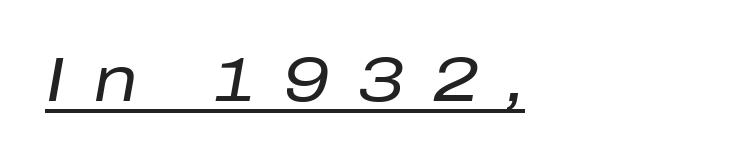
{"italic": "yes", "lean": "right", "slant_degrees": 10, "bold": "no", "weight": "regular", "width": "normal", "stroke_contrast": "low", "x_height": "medium", "monospaced": "no", "underline": "yes", "align": "left", "letter_spacing": "wide", "letter_spacing_em": 0.45, "glyph_px": 63}
